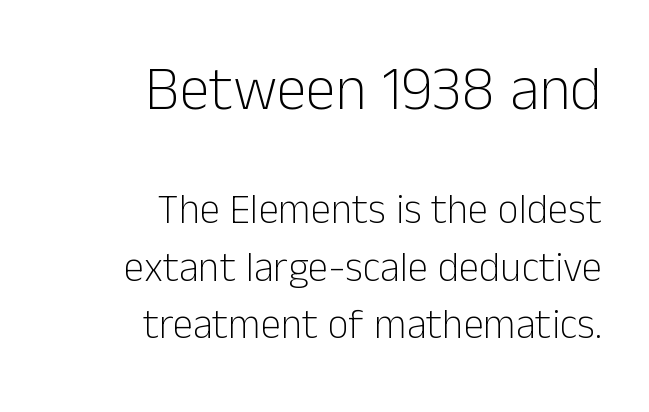
Q: Is the text bold? A: No.
Q: Is the text italic (slanted)? A: No, it is upright.
Q: Is the typeface a serif or a sans-serif typeface? A: Sans-serif.
Q: Is the text underlined? A: No.
Q: How is the paragraph aligned? A: Right-aligned.
Q: Is the spacing between letters normal or unusually wide? A: Normal.
Q: Is the spacing between lines tight, normal or loose? A: Normal.
Q: Which block of text is set in a larger size, the first (top) or the second (bottom)? A: The first (top) one.
Q: Width (condensed, normal, or wide)? A: Normal.
Q: Stroke contrast? A: Low.
Q: x-height? A: Medium.
Q: Monospaced? A: No.
